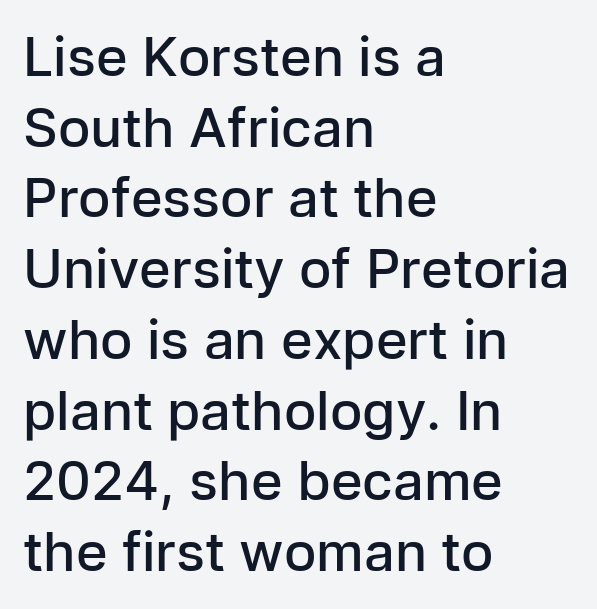
{"serif": "no", "italic": "no", "bold": "semi", "weight": "semibold", "width": "normal", "stroke_contrast": "low", "x_height": "medium", "monospaced": "no", "underline": "no", "align": "left", "line_spacing": "normal", "line_spacing_ratio": 1.31, "letter_spacing": "normal", "letter_spacing_em": 0.0, "glyph_px": 54}
